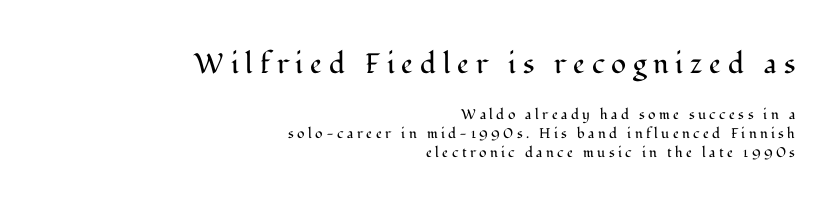
{"serif": "yes", "italic": "no", "bold": "no", "weight": "regular", "width": "normal", "stroke_contrast": "medium", "x_height": "medium", "monospaced": "no", "underline": "no", "align": "right", "line_spacing": "normal", "line_spacing_ratio": 1.35, "letter_spacing": "wide", "letter_spacing_em": 0.24, "larger_block": "first", "size_ratio": 2.0, "glyph_px": 28}
